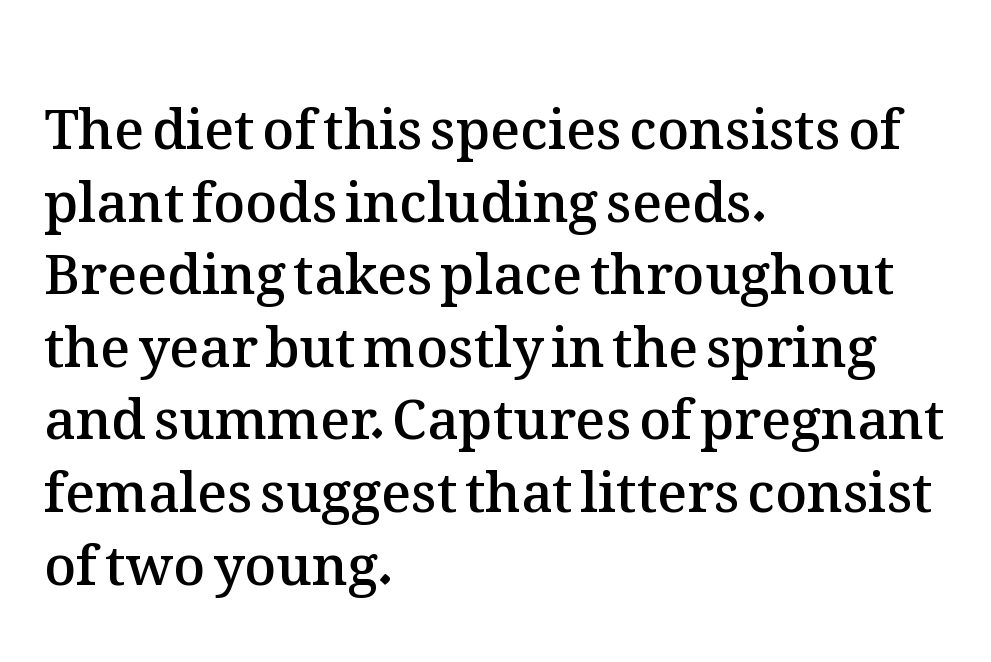
{"italic": "no", "bold": "semi", "weight": "semibold", "width": "normal", "stroke_contrast": "medium", "x_height": "medium", "monospaced": "no", "underline": "no", "align": "left", "line_spacing": "normal", "line_spacing_ratio": 1.32, "letter_spacing": "normal", "letter_spacing_em": 0.0, "glyph_px": 55}
